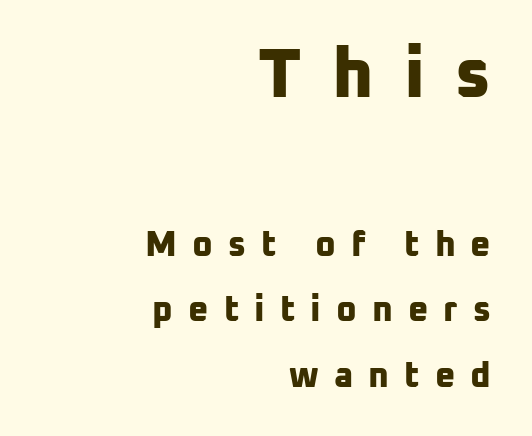
Q: Is the text bold? A: Yes.
Q: Is the typeface a serif or a sans-serif typeface? A: Sans-serif.
Q: Is the text underlined? A: No.
Q: How is the paragraph aligned? A: Right-aligned.
Q: Is the spacing between letters normal or unusually wide? A: Unusually wide.
Q: Which block of text is set in a larger size, the first (top) or the second (bottom)? A: The first (top) one.
Q: Width (condensed, normal, or wide)? A: Normal.
Q: Stroke contrast? A: Low.
Q: x-height? A: Medium.
Q: Monospaced? A: No.
